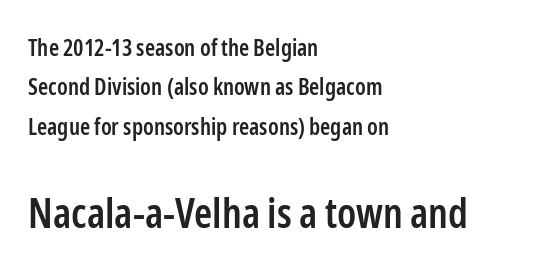
The image shows 41 px semibold, condensed sans-serif type, upright; set left-aligned, line spacing 1.71x, normal letter spacing, not underlined; the second (bottom) block is 1.78x larger; low stroke contrast and a medium x-height.
